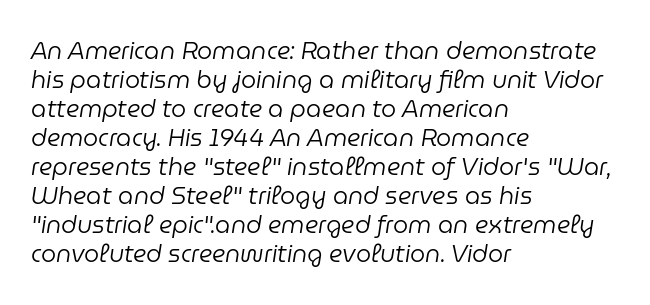
Q: Is the text bold? A: No.
Q: Is the text italic (slanted)? A: Yes, it leans right by about 9 degrees.
Q: Is the text underlined? A: No.
Q: How is the paragraph aligned? A: Left-aligned.
Q: Is the spacing between letters normal or unusually wide? A: Normal.
